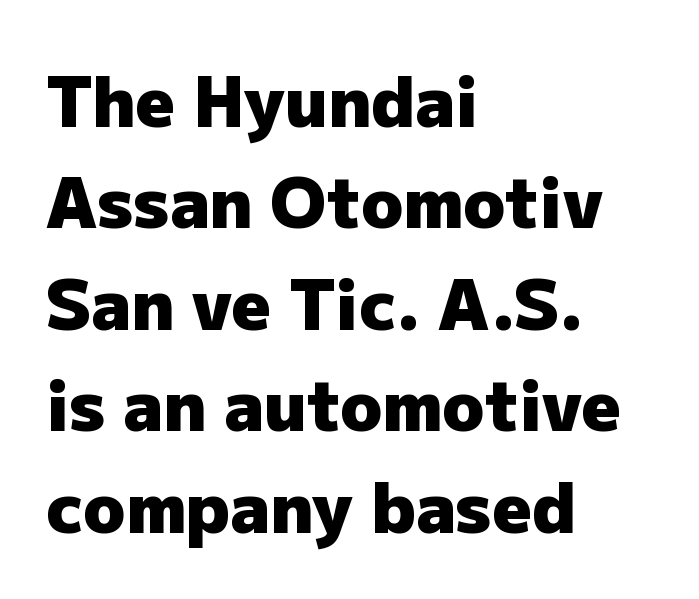
The image shows 69 px heavy sans-serif type, upright; set left-aligned, normal line spacing (1.47x), normal letter spacing, not underlined; low stroke contrast and a medium x-height.
